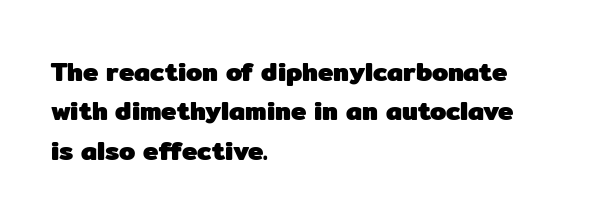
Q: Is the text bold? A: Yes.
Q: Is the text italic (slanted)? A: No, it is upright.
Q: Is the text underlined? A: No.
Q: How is the paragraph aligned? A: Left-aligned.
Q: Is the spacing between letters normal or unusually wide? A: Normal.
Q: Is the spacing between lines tight, normal or loose? A: Normal.
